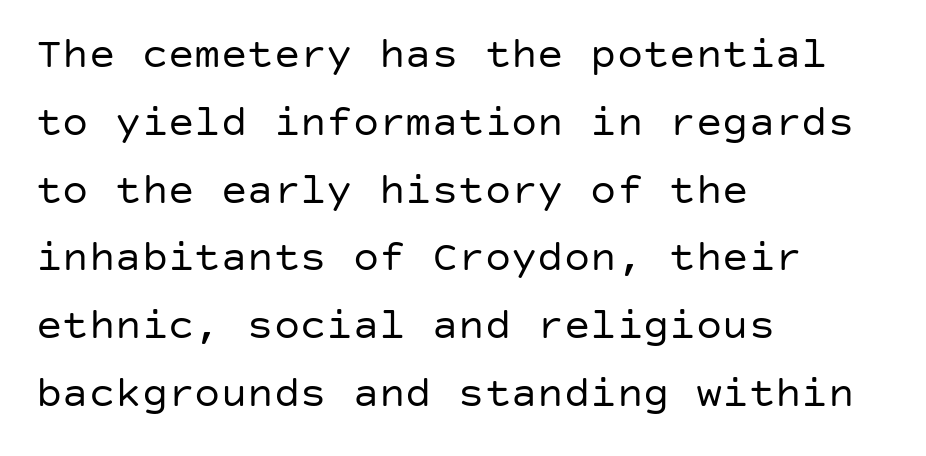
The image shows 44 px regular-weight sans-serif type, upright; set left-aligned, normal line spacing (1.54x), normal letter spacing, not underlined; low stroke contrast and a large x-height.
